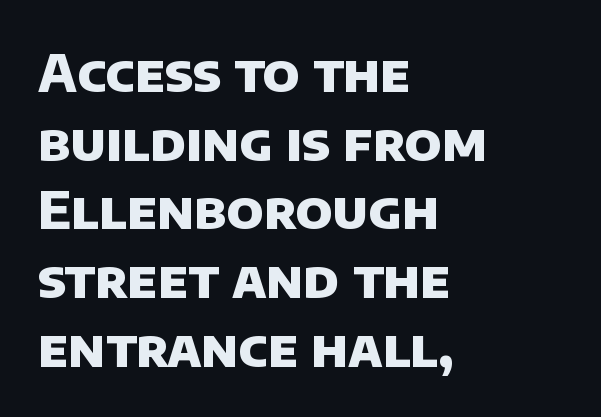
{"serif": "no", "bold": "yes", "weight": "heavy", "width": "normal", "stroke_contrast": "low", "x_height": "large", "monospaced": "no", "underline": "no", "align": "left", "line_spacing": "normal", "line_spacing_ratio": 1.32, "letter_spacing": "normal", "letter_spacing_em": 0.0, "glyph_px": 52}
